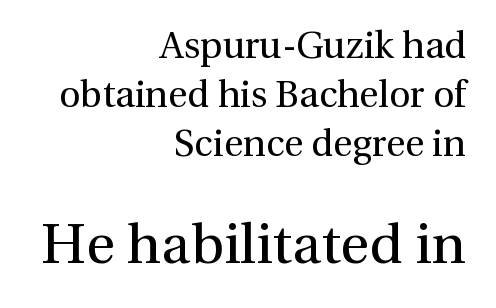
The space beneath each line is pristine and unruled. The lines are quadded right. You could not count columns in this text — the font is proportionally spaced. The second block has been scaled up relative to the first. Tracking here is standard; glyphs follow each other at the usual distance. The typeface chosen for these lines features serifs.
